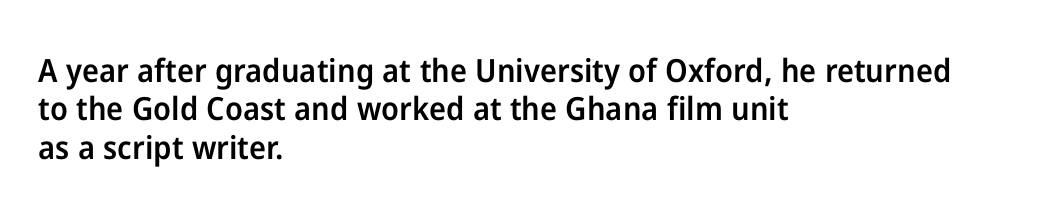
{"serif": "no", "italic": "no", "bold": "semi", "weight": "semibold", "width": "normal", "stroke_contrast": "low", "x_height": "medium", "monospaced": "no", "underline": "no", "align": "left", "line_spacing_ratio": 1.2, "letter_spacing": "normal", "letter_spacing_em": 0.0, "glyph_px": 32}
